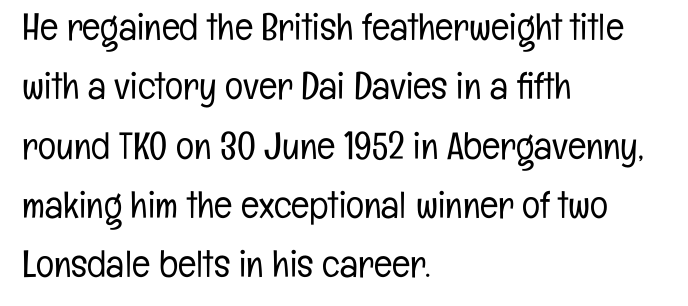
Q: Is the text bold? A: No.
Q: Is the text italic (slanted)? A: No, it is upright.
Q: Is the typeface a serif or a sans-serif typeface? A: Sans-serif.
Q: Is the text underlined? A: No.
Q: How is the paragraph aligned? A: Left-aligned.
Q: Is the spacing between letters normal or unusually wide? A: Normal.
Q: Is the spacing between lines tight, normal or loose? A: Normal.
Q: Width (condensed, normal, or wide)? A: Condensed.
Q: Stroke contrast? A: Low.
Q: x-height? A: Medium.
Q: Monospaced? A: No.
